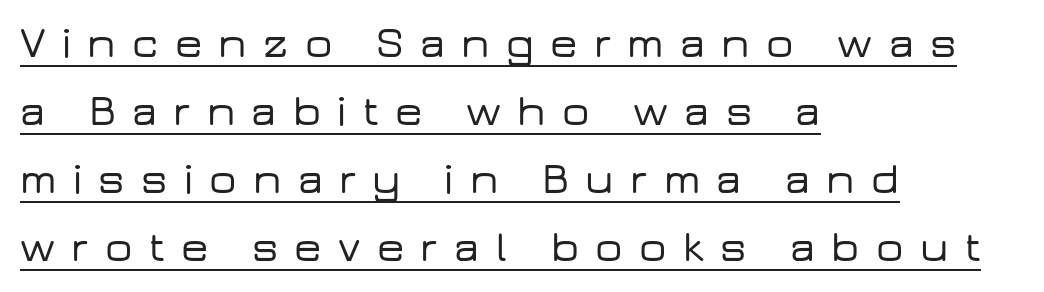
The letterforms stand isolated, each surrounded by extra space. Beneath each row of characters lies a ruled line. A typesetter would mark this as roman, not italic. The passage shown is typeset with a sans-serif family. One glance says typical: line gaps are just what's usual.
